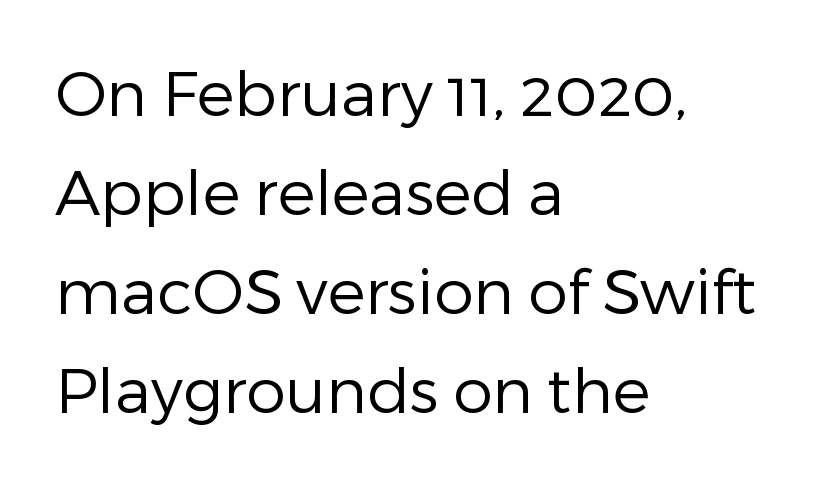
{"serif": "no", "italic": "no", "bold": "no", "weight": "regular", "width": "normal", "stroke_contrast": "low", "x_height": "medium", "monospaced": "no", "underline": "no", "align": "left", "line_spacing": "normal", "line_spacing_ratio": 1.57, "letter_spacing": "normal", "letter_spacing_em": 0.0, "glyph_px": 63}
